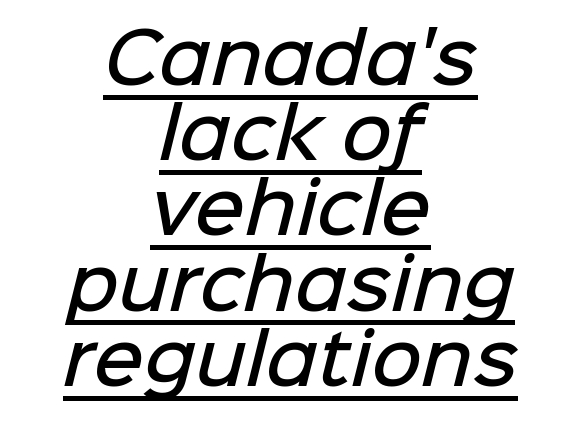
The image shows 69 px semibold sans-serif type; set centered, tight line spacing (1.09x), normal letter spacing, underlined; low stroke contrast and a medium x-height.
